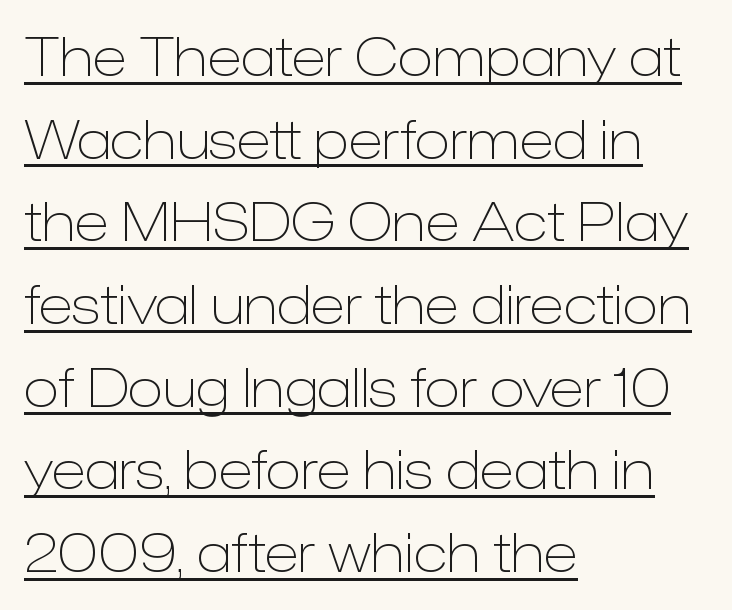
The image shows 53 px light sans-serif type, upright; set left-aligned, normal line spacing (1.56x), normal letter spacing, underlined; low stroke contrast and a medium x-height.
